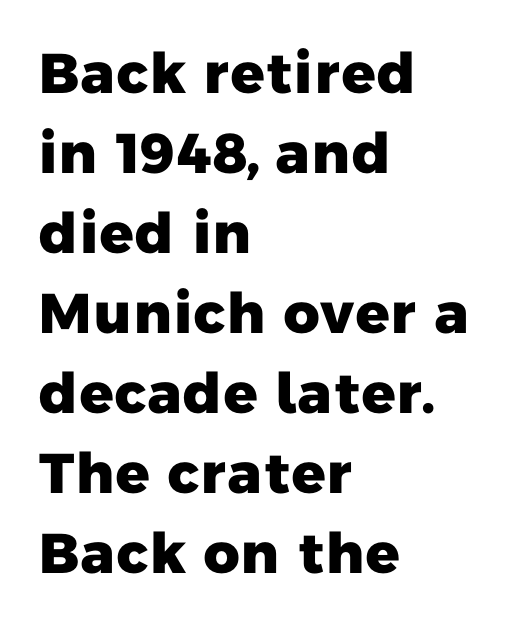
{"serif": "no", "bold": "yes", "weight": "heavy", "width": "normal", "stroke_contrast": "low", "x_height": "medium", "monospaced": "no", "underline": "no", "align": "left", "line_spacing": "normal", "line_spacing_ratio": 1.43, "letter_spacing": "normal", "letter_spacing_em": 0.0, "glyph_px": 56}
